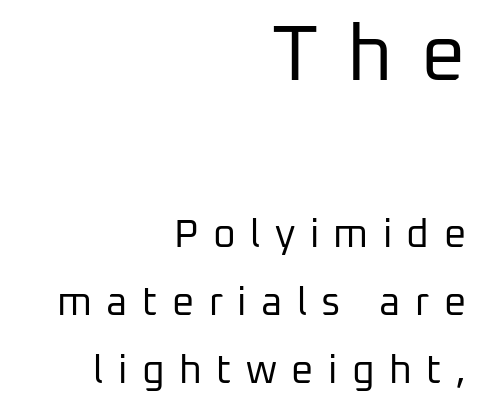
The image shows 78 px regular-weight sans-serif type, upright; set right-aligned, line spacing 1.74x, unusually wide letter spacing (+0.37 em), not underlined; the first (top) block is 2.0x larger; low stroke contrast and a medium x-height.
